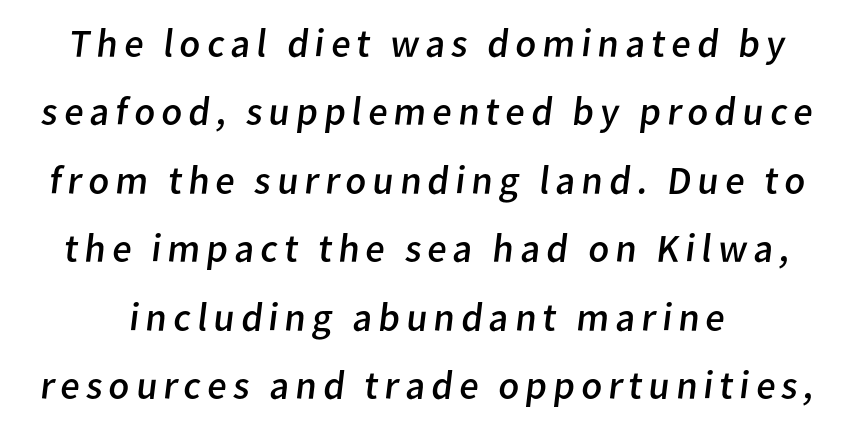
Q: Is the text bold? A: No.
Q: Is the typeface a serif or a sans-serif typeface? A: Sans-serif.
Q: Is the text underlined? A: No.
Q: Width (condensed, normal, or wide)? A: Normal.
Q: Stroke contrast? A: Low.
Q: x-height? A: Medium.
Q: Monospaced? A: No.
